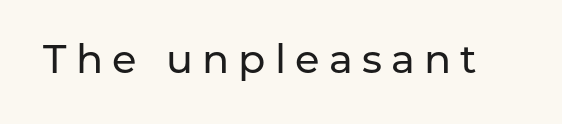
The image shows 40 px sans-serif type, upright; set unusually wide letter spacing (+0.23 em), not underlined; low stroke contrast and a medium x-height.
